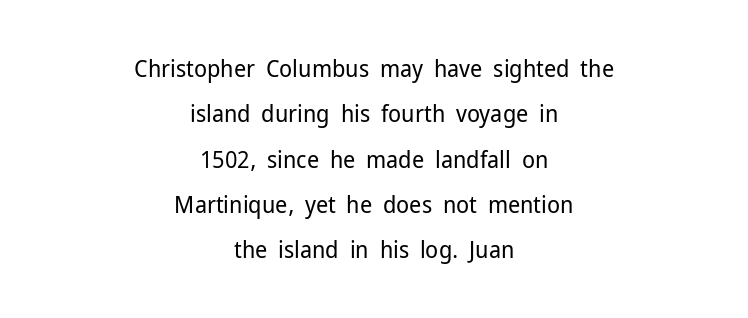
Q: Is the text bold? A: No.
Q: Is the text italic (slanted)? A: No, it is upright.
Q: Is the text underlined? A: No.
Q: How is the paragraph aligned? A: Centered.
Q: Is the spacing between letters normal or unusually wide? A: Normal.
